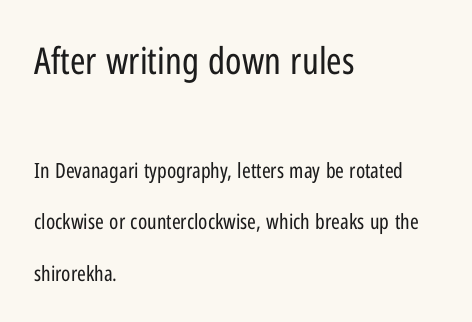
The image shows 37 px regular-weight, condensed sans-serif type, upright; set left-aligned, loose line spacing (2.46x), normal letter spacing, not underlined; the first (top) block is 1.76x larger; low stroke contrast and a medium x-height.
